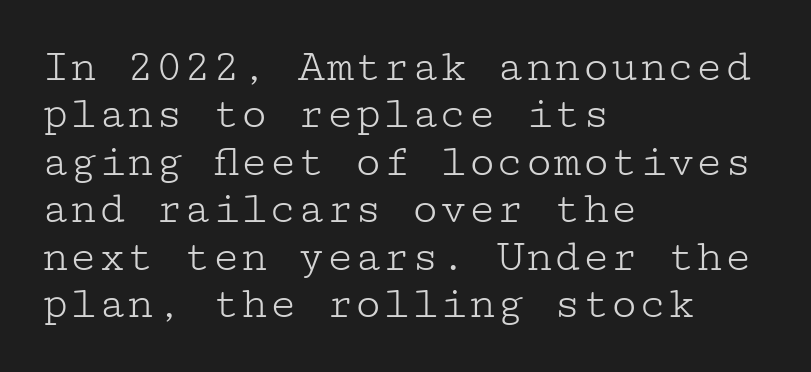
The image shows 47 px light, wide serif type, upright; set left-aligned, tight line spacing (1.01x), normal letter spacing, not underlined; low stroke contrast and a medium x-height.
